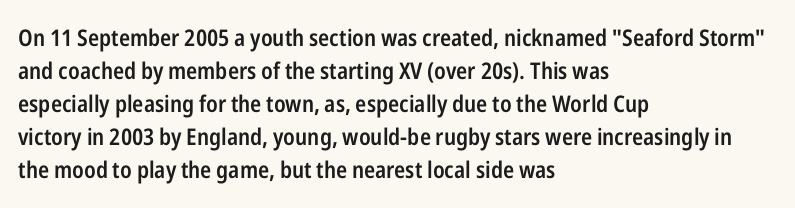
The image shows 23 px text type, upright; set left-aligned, normal line spacing (1.44x), normal letter spacing, not underlined.
